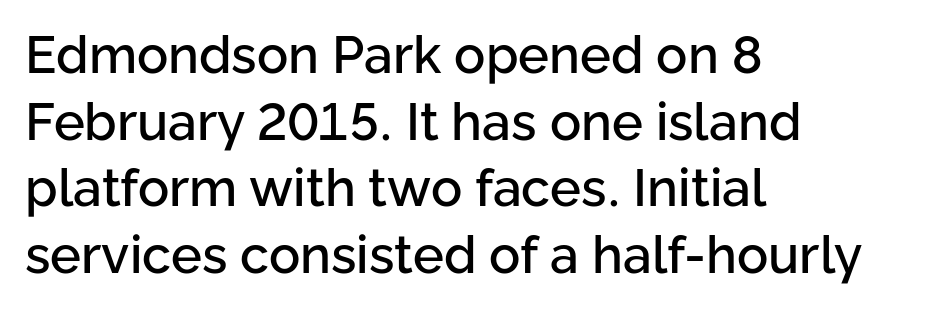
Q: Is the text italic (slanted)? A: No, it is upright.
Q: Is the typeface a serif or a sans-serif typeface? A: Sans-serif.
Q: Is the text underlined? A: No.
Q: How is the paragraph aligned? A: Left-aligned.
Q: Is the spacing between letters normal or unusually wide? A: Normal.
Q: Is the spacing between lines tight, normal or loose? A: Normal.
Q: Width (condensed, normal, or wide)? A: Normal.
Q: Stroke contrast? A: Low.
Q: x-height? A: Medium.
Q: Monospaced? A: No.
